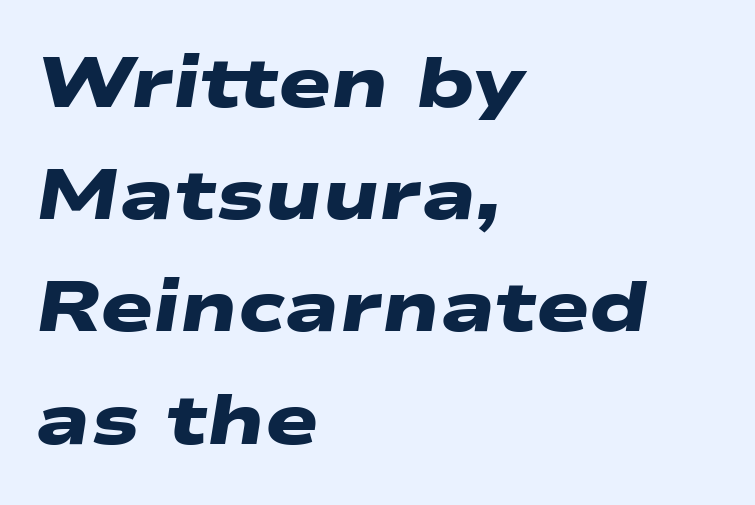
Q: Is the text bold? A: Yes.
Q: Is the typeface a serif or a sans-serif typeface? A: Sans-serif.
Q: Is the text underlined? A: No.
Q: How is the paragraph aligned? A: Left-aligned.
Q: Is the spacing between letters normal or unusually wide? A: Normal.
Q: Is the spacing between lines tight, normal or loose? A: Normal.
Q: Width (condensed, normal, or wide)? A: Wide.
Q: Stroke contrast? A: Low.
Q: x-height? A: Medium.
Q: Monospaced? A: No.
